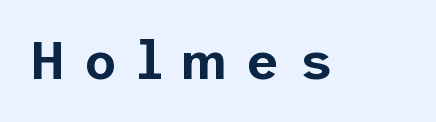
{"serif": "no", "italic": "no", "width": "normal", "stroke_contrast": "low", "x_height": "medium", "underline": "no", "letter_spacing": "wide", "letter_spacing_em": 0.37, "glyph_px": 52}
